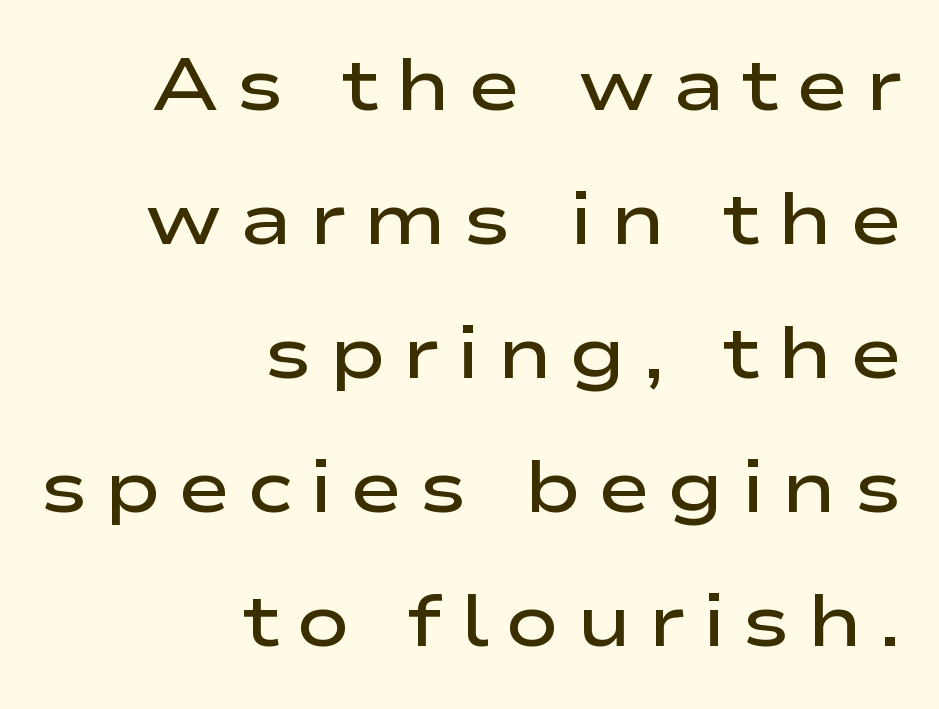
The image shows 72 px semibold, wide sans-serif type, upright; set right-aligned, line spacing 1.86x, unusually wide letter spacing (+0.23 em), not underlined; low stroke contrast and a medium x-height.
